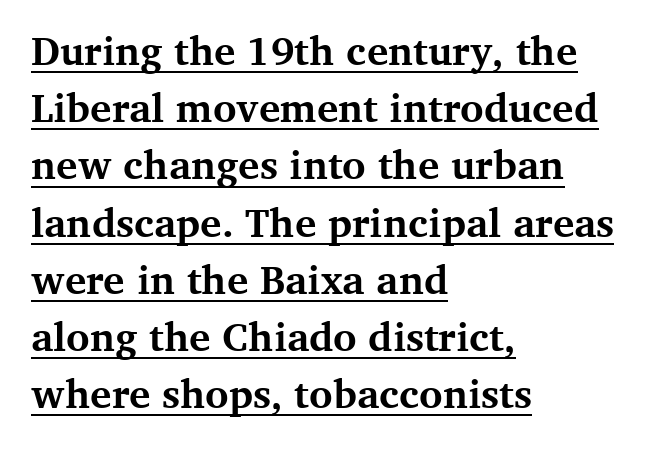
Q: Is the text bold? A: Yes.
Q: Is the text italic (slanted)? A: No, it is upright.
Q: Is the typeface a serif or a sans-serif typeface? A: Serif.
Q: Is the text underlined? A: Yes.
Q: How is the paragraph aligned? A: Left-aligned.
Q: Is the spacing between letters normal or unusually wide? A: Normal.
Q: Is the spacing between lines tight, normal or loose? A: Normal.
Q: Width (condensed, normal, or wide)? A: Normal.
Q: Stroke contrast? A: Medium.
Q: x-height? A: Medium.
Q: Monospaced? A: No.
